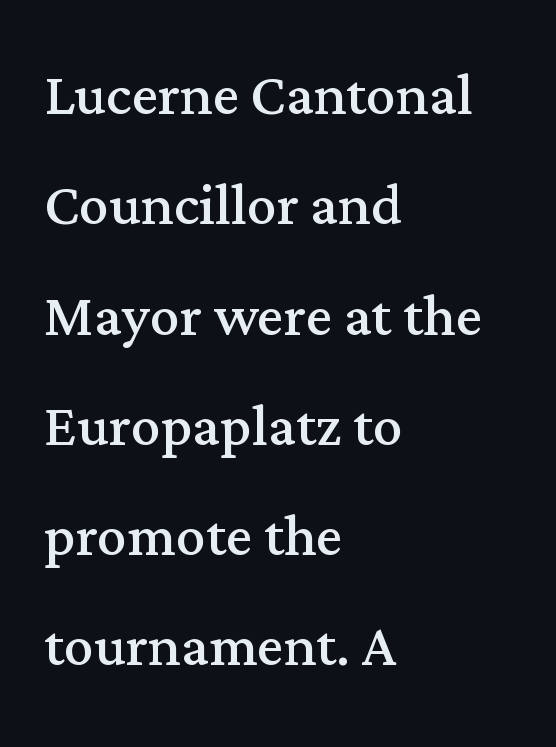
The image shows 74 px regular-weight serif type, upright; set left-aligned, normal line spacing (1.49x), normal letter spacing, not underlined; medium stroke contrast and a medium x-height.
